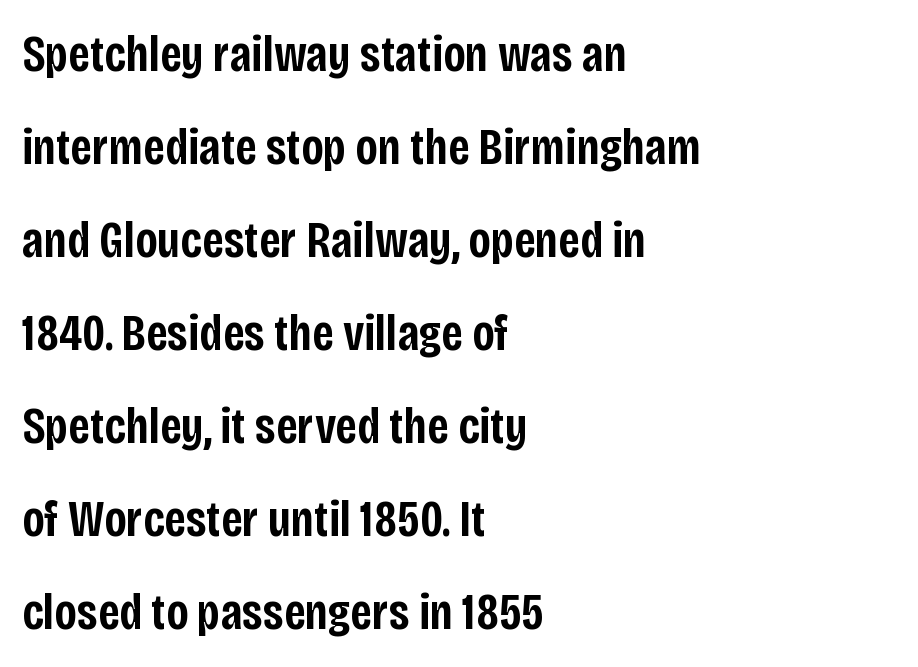
Q: Is the text bold? A: Semi-bold.
Q: Is the text italic (slanted)? A: No, it is upright.
Q: Is the typeface a serif or a sans-serif typeface? A: Sans-serif.
Q: Is the text underlined? A: No.
Q: How is the paragraph aligned? A: Left-aligned.
Q: Is the spacing between letters normal or unusually wide? A: Normal.
Q: Width (condensed, normal, or wide)? A: Condensed.
Q: Stroke contrast? A: Low.
Q: x-height? A: Large.
Q: Monospaced? A: No.
